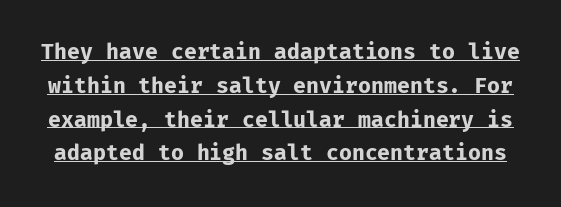
The image shows 21 px bold type, upright; set normal line spacing (1.61x), normal letter spacing, underlined.
